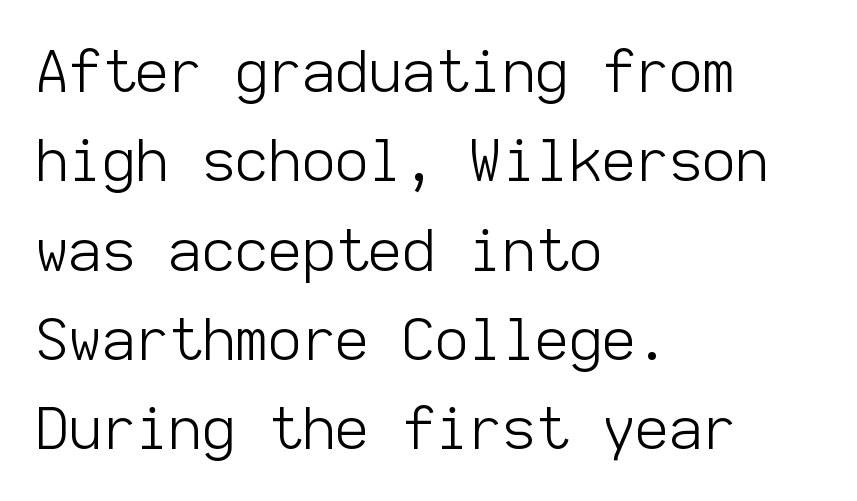
{"serif": "no", "italic": "no", "bold": "no", "weight": "light", "width": "normal", "stroke_contrast": "low", "x_height": "medium", "monospaced": "yes", "underline": "no", "align": "left", "line_spacing": "normal", "line_spacing_ratio": 1.54, "letter_spacing": "normal", "letter_spacing_em": 0.0, "glyph_px": 58}
